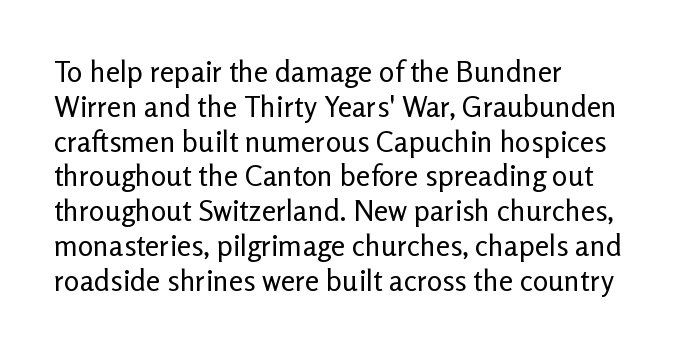
Font category for this specimen: sans-serif. The cut favours lightness, reaching ordinary text weight at its darkest. The type is set solid horizontally, with unmodified tracking. The letters stand straight up with perfectly vertical stems. The zone under the glyphs is completely vacant. Varying glyph widths throughout — classic text-font behaviour.
